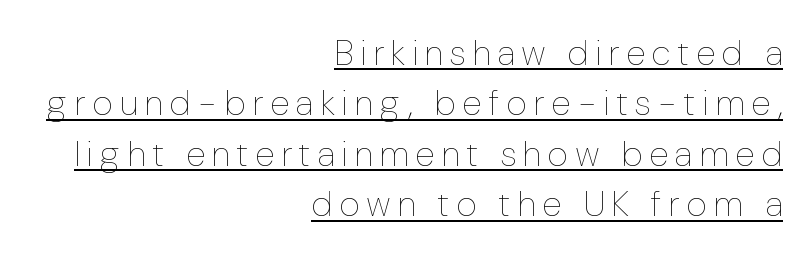
{"italic": "no", "bold": "no", "weight": "thin", "width": "condensed", "stroke_contrast": "low", "x_height": "medium", "monospaced": "no", "underline": "yes", "align": "right", "line_spacing": "normal", "line_spacing_ratio": 1.4, "letter_spacing": "wide", "letter_spacing_em": 0.22, "glyph_px": 36}
